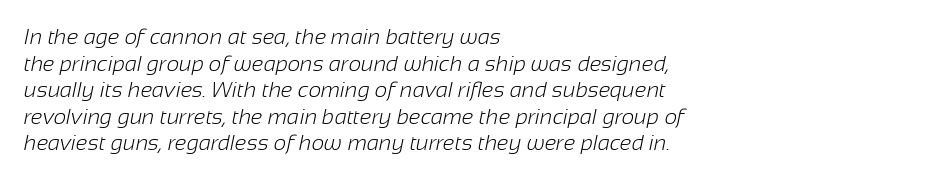
Q: Is the text bold? A: No.
Q: Is the text underlined? A: No.
Q: How is the paragraph aligned? A: Left-aligned.
Q: Is the spacing between letters normal or unusually wide? A: Normal.
